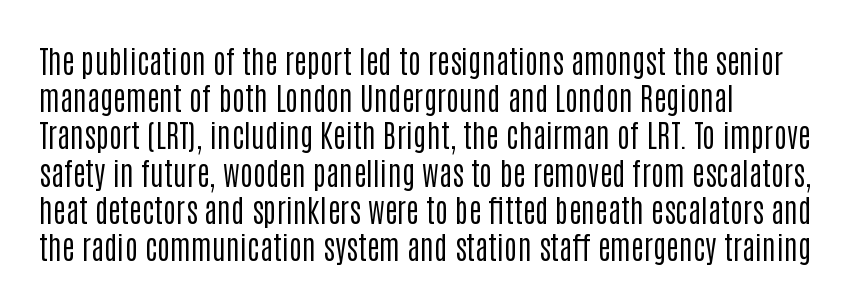
Q: Is the text bold? A: No.
Q: Is the text italic (slanted)? A: No, it is upright.
Q: Is the typeface a serif or a sans-serif typeface? A: Sans-serif.
Q: Is the text underlined? A: No.
Q: How is the paragraph aligned? A: Left-aligned.
Q: Is the spacing between letters normal or unusually wide? A: Normal.
Q: Width (condensed, normal, or wide)? A: Condensed.
Q: Stroke contrast? A: Low.
Q: x-height? A: Large.
Q: Monospaced? A: No.
